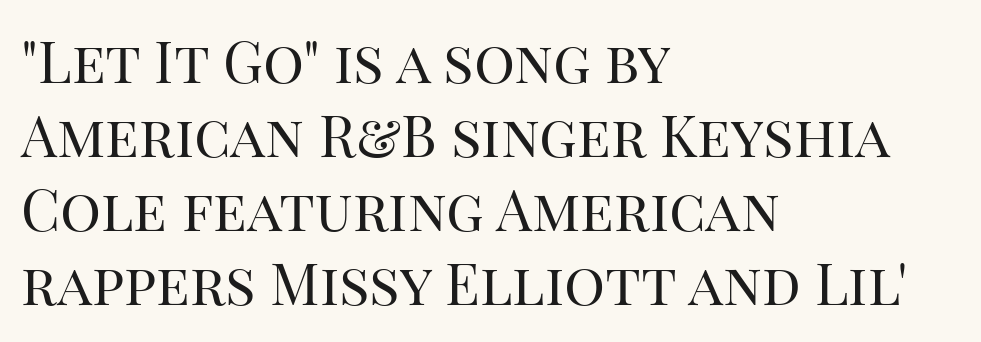
{"serif": "yes", "italic": "no", "bold": "no", "weight": "regular", "width": "normal", "stroke_contrast": "high", "x_height": "large", "monospaced": "no", "underline": "no", "align": "left", "line_spacing": "normal", "line_spacing_ratio": 1.3, "letter_spacing": "normal", "letter_spacing_em": 0.0, "glyph_px": 57}
